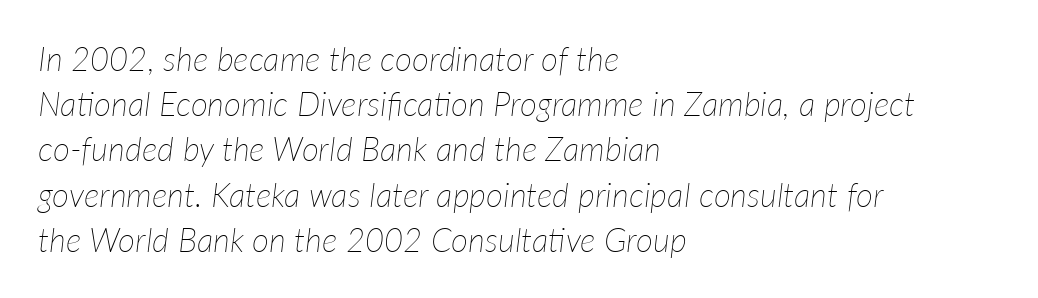
Unbolded letterforms with no extra heft. The rendering uses natural spacing where letterforms have individual widths. The passage shown leans; its letterforms are oblique. Horizontally, the lines are justified to the leading edge only. Observe the ordinary spacing: letters are neighbours, not strangers.
